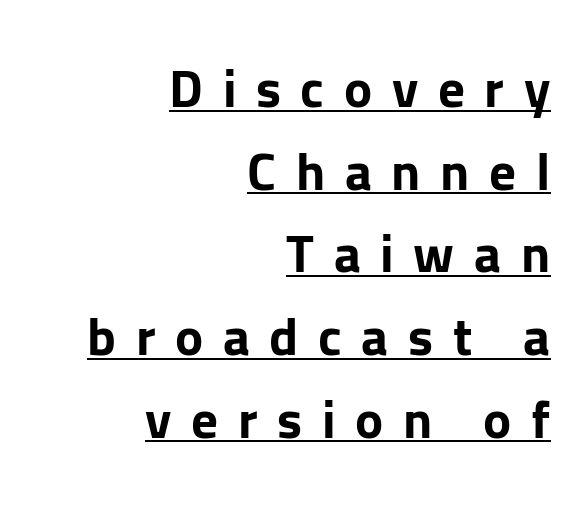
Q: Is the text bold? A: Yes.
Q: Is the text italic (slanted)? A: No, it is upright.
Q: Is the typeface a serif or a sans-serif typeface? A: Sans-serif.
Q: Is the text underlined? A: Yes.
Q: How is the paragraph aligned? A: Right-aligned.
Q: Is the spacing between letters normal or unusually wide? A: Unusually wide.
Q: Is the spacing between lines tight, normal or loose? A: Normal.
Q: Width (condensed, normal, or wide)? A: Normal.
Q: Stroke contrast? A: Low.
Q: x-height? A: Medium.
Q: Monospaced? A: No.
